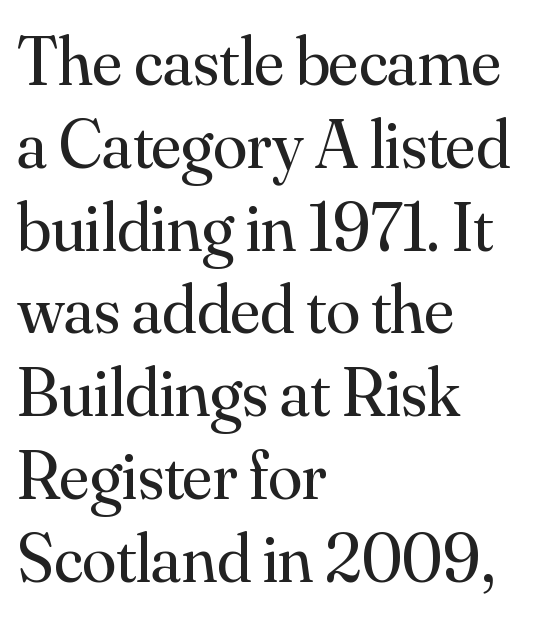
No chunkiness to these letters — they're not bold. The string is rendered with underlining switched off. The paragraph has a hard left edge and a soft right edge. The face used here is rendered with its standard letterfit. Proportional: the letters do not fall into vertical columns. Nope, not italic — everything's standing straight.
